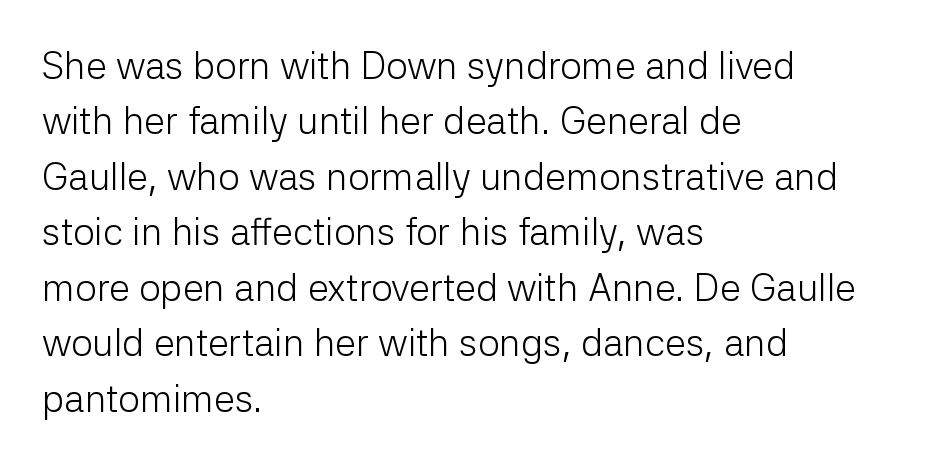
{"serif": "no", "italic": "no", "bold": "no", "weight": "light", "width": "normal", "stroke_contrast": "low", "x_height": "medium", "monospaced": "no", "underline": "no", "align": "left", "line_spacing": "normal", "line_spacing_ratio": 1.46, "letter_spacing": "normal", "letter_spacing_em": 0.0, "glyph_px": 38}
